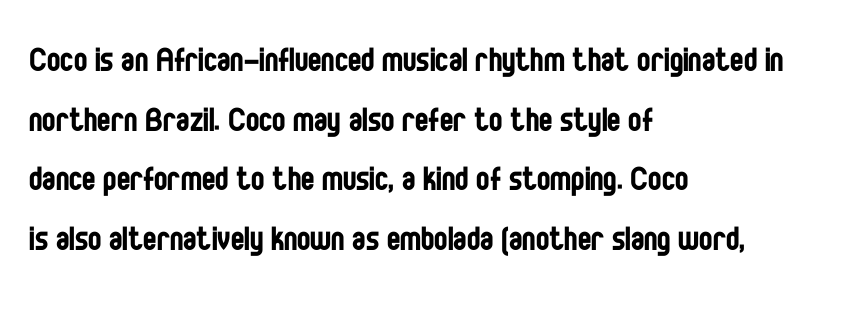
Q: Is the text bold? A: No.
Q: Is the text italic (slanted)? A: No, it is upright.
Q: Is the typeface a serif or a sans-serif typeface? A: Sans-serif.
Q: Is the text underlined? A: No.
Q: How is the paragraph aligned? A: Left-aligned.
Q: Is the spacing between letters normal or unusually wide? A: Normal.
Q: Is the spacing between lines tight, normal or loose? A: Normal.
Q: Width (condensed, normal, or wide)? A: Condensed.
Q: Stroke contrast? A: Low.
Q: x-height? A: Large.
Q: Monospaced? A: No.
